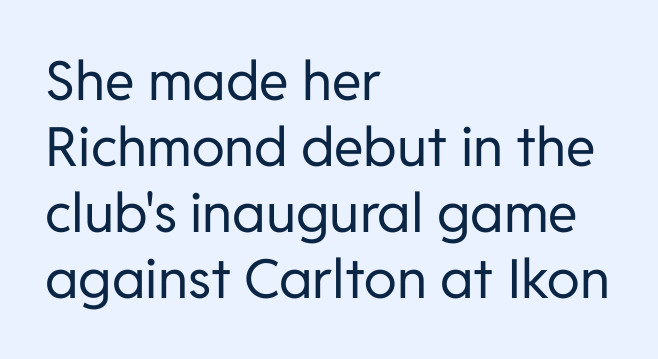
{"serif": "no", "italic": "no", "bold": "no", "weight": "regular", "width": "normal", "stroke_contrast": "low", "x_height": "medium", "monospaced": "no", "underline": "no", "align": "left", "line_spacing_ratio": 1.22, "letter_spacing": "normal", "letter_spacing_em": 0.0, "glyph_px": 54}
